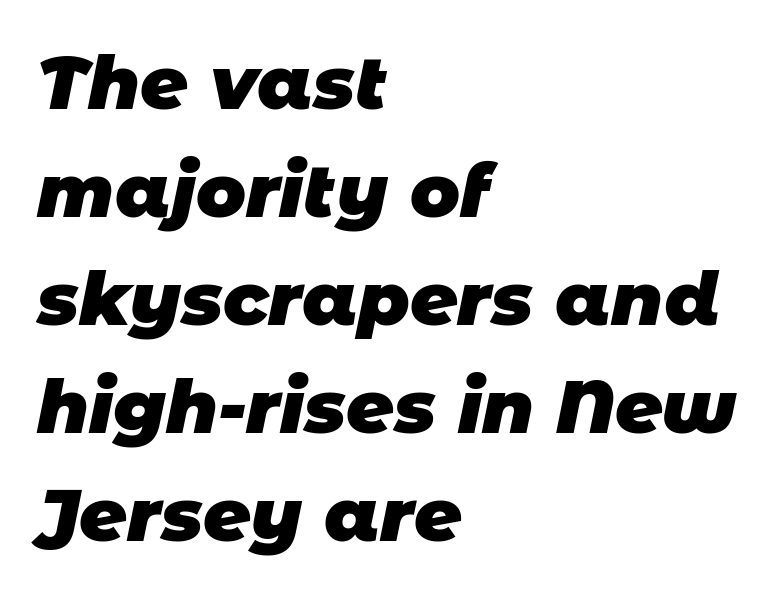
The image shows 74 px heavy sans-serif type; set left-aligned, normal line spacing (1.46x), normal letter spacing, not underlined; low stroke contrast and a large x-height.
